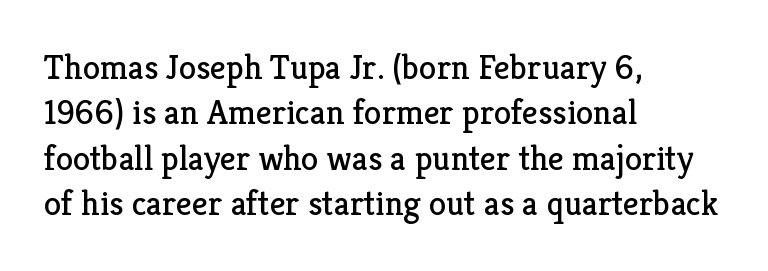
{"serif": "yes", "italic": "no", "bold": "no", "weight": "regular", "width": "normal", "stroke_contrast": "low", "x_height": "medium", "monospaced": "no", "underline": "no", "align": "left", "line_spacing": "normal", "line_spacing_ratio": 1.3, "letter_spacing": "normal", "letter_spacing_em": 0.0, "glyph_px": 35}
